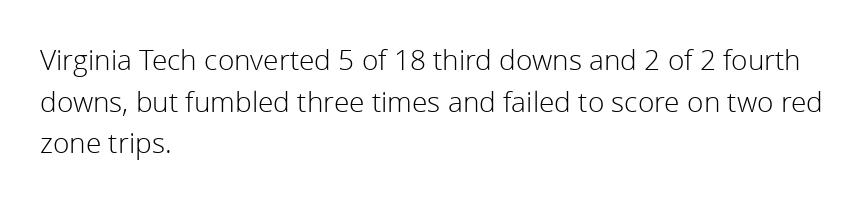
The image shows 28 px light sans-serif type, upright; set left-aligned, normal line spacing (1.49x), normal letter spacing, not underlined; low stroke contrast and a medium x-height.
